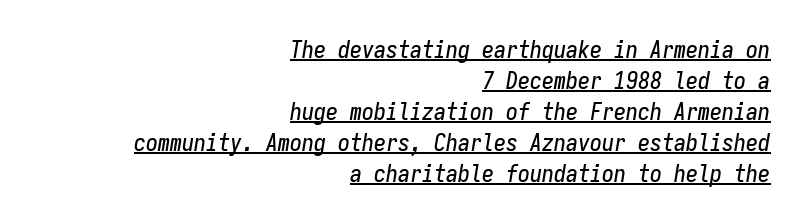
Notice how the stems are inclined rather than vertical — that's the hallmark of italics. These lines sit exactly where default settings would place them. What stands out about the letter spacing? Nothing — it is the standard amount. The string is rendered with underlining switched on.
